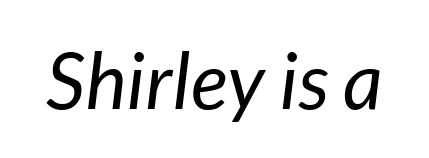
Q: Is the text bold? A: No.
Q: Is the text italic (slanted)? A: Yes, it leans right by about 7 degrees.
Q: Is the text underlined? A: No.
Q: Is the spacing between letters normal or unusually wide? A: Normal.
Q: Width (condensed, normal, or wide)? A: Normal.
Q: Stroke contrast? A: Low.
Q: x-height? A: Medium.
Q: Monospaced? A: No.
